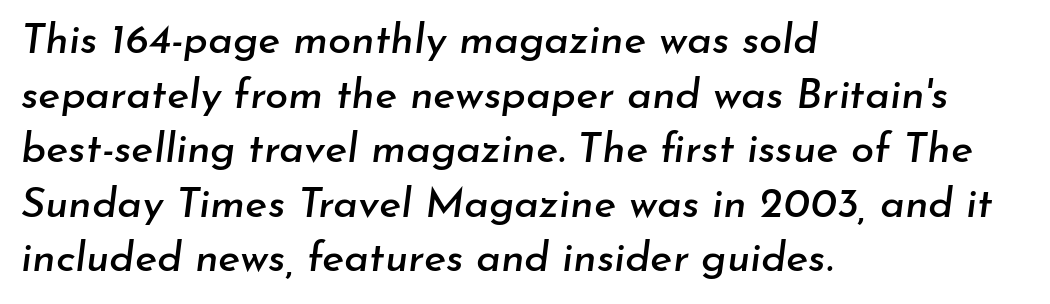
{"italic": "yes", "lean": "right", "slant_degrees": 7, "width": "normal", "stroke_contrast": "low", "x_height": "small", "monospaced": "no", "underline": "no", "align": "left", "line_spacing": "normal", "line_spacing_ratio": 1.3, "letter_spacing": "normal", "letter_spacing_em": 0.0, "glyph_px": 42}
